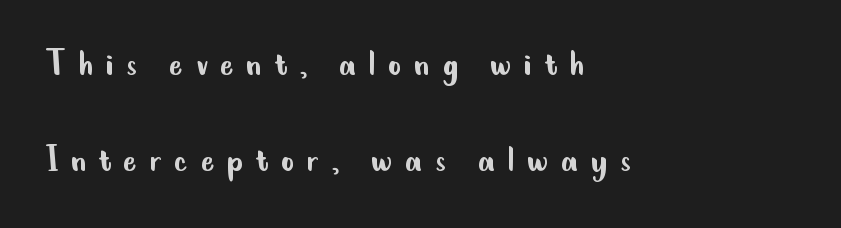
The image shows 41 px regular-weight, condensed sans-serif type, upright; set left-aligned, loose line spacing (2.34x), unusually wide letter spacing (+0.3 em), not underlined; low stroke contrast and a small x-height.
